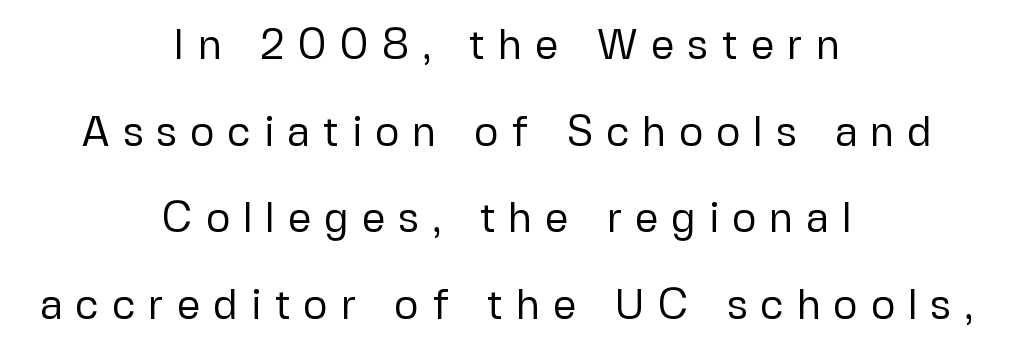
Typographically, this falls in the sans-serif category. Each letter keeps its own natural width here, so spacing adapts to shape. Underlining? Definitely not there. What's the leading like? Stretched, with rows far apart.
